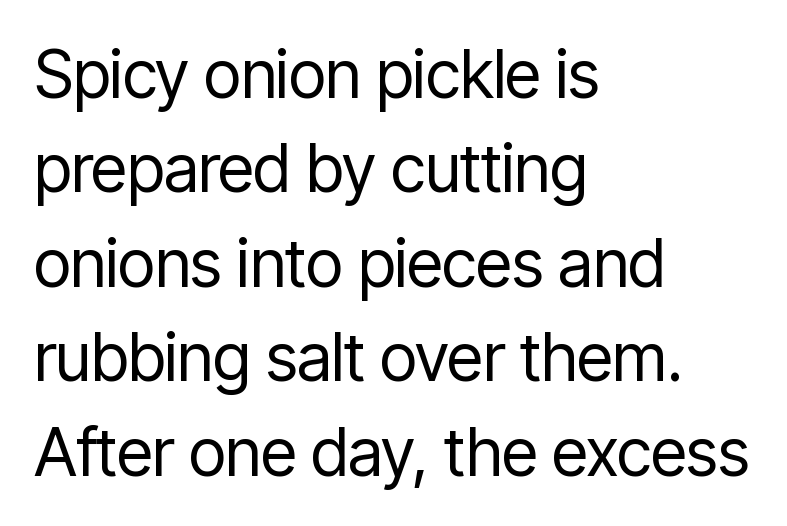
The image shows 66 px regular-weight, condensed sans-serif type, upright; set left-aligned, normal line spacing (1.43x), normal letter spacing, not underlined; low stroke contrast and a medium x-height.
